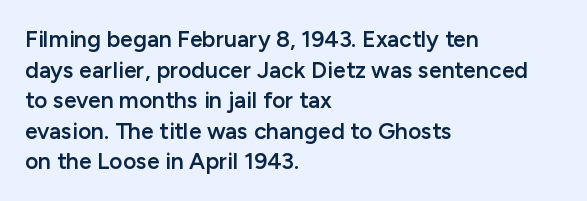
Q: Is the text bold? A: Semi-bold.
Q: Is the text italic (slanted)? A: No, it is upright.
Q: Is the text underlined? A: No.
Q: How is the paragraph aligned? A: Left-aligned.
Q: Is the spacing between letters normal or unusually wide? A: Normal.
Q: Is the spacing between lines tight, normal or loose? A: Normal.
